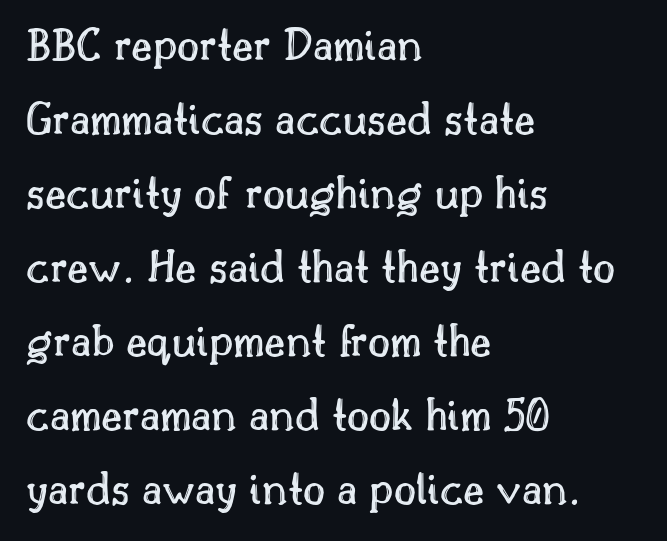
The image shows 48 px text type, upright; set left-aligned, normal line spacing (1.54x), normal letter spacing, not underlined; a small x-height.
